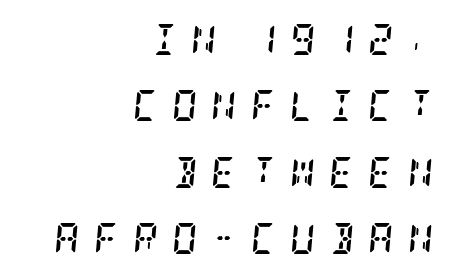
The image shows 31 px semibold, condensed serif type, italic (leaning right); set right-aligned, loose line spacing (2.14x), unusually wide letter spacing (+0.45 em), not underlined; low stroke contrast and a large x-height.
